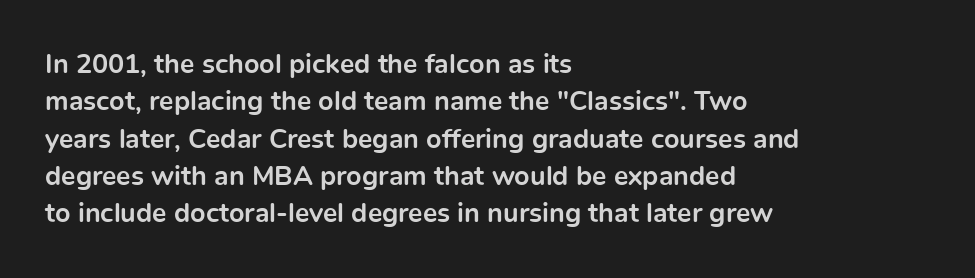
Q: Is the text bold? A: Yes.
Q: Is the text italic (slanted)? A: No, it is upright.
Q: Is the text underlined? A: No.
Q: How is the paragraph aligned? A: Left-aligned.
Q: Is the spacing between letters normal or unusually wide? A: Normal.
Q: Is the spacing between lines tight, normal or loose? A: Normal.
